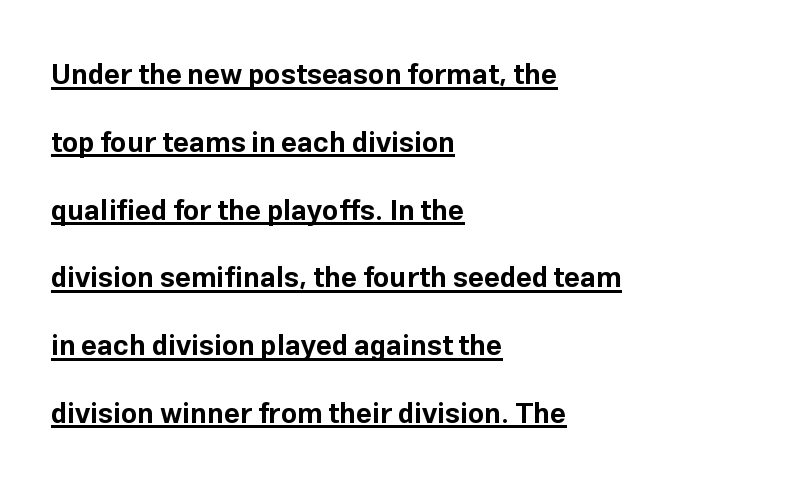
Q: Is the text bold? A: Yes.
Q: Is the text italic (slanted)? A: No, it is upright.
Q: Is the typeface a serif or a sans-serif typeface? A: Sans-serif.
Q: Is the text underlined? A: Yes.
Q: How is the paragraph aligned? A: Left-aligned.
Q: Is the spacing between letters normal or unusually wide? A: Normal.
Q: Is the spacing between lines tight, normal or loose? A: Loose.
Q: Width (condensed, normal, or wide)? A: Normal.
Q: Stroke contrast? A: Low.
Q: x-height? A: Medium.
Q: Monospaced? A: No.
